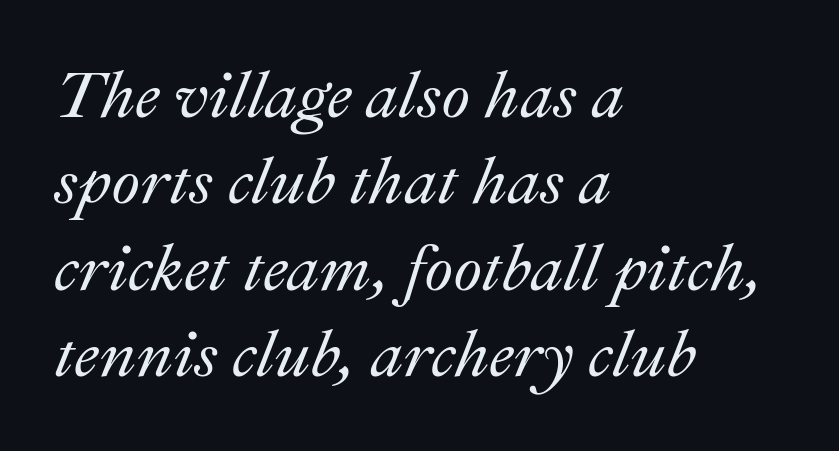
In terms of leading, this rendering sits right in the middle. Which margin do the lines hug? The left one — the right edge is uneven. The words here are not underlined. The rendering applies a slant to the glyphs. Note the varied advance widths — an 'i' is clearly narrower than an 'm'.
